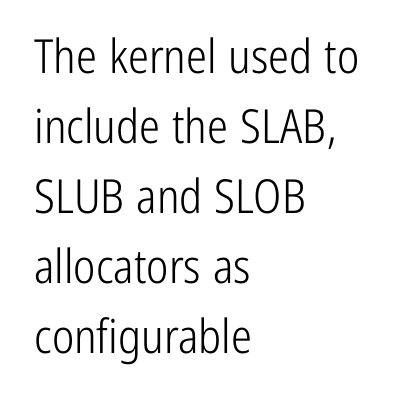
{"serif": "no", "italic": "no", "bold": "no", "weight": "light", "width": "condensed", "stroke_contrast": "low", "x_height": "medium", "monospaced": "no", "underline": "no", "align": "left", "line_spacing": "normal", "line_spacing_ratio": 1.49, "letter_spacing": "normal", "letter_spacing_em": 0.0, "glyph_px": 47}
